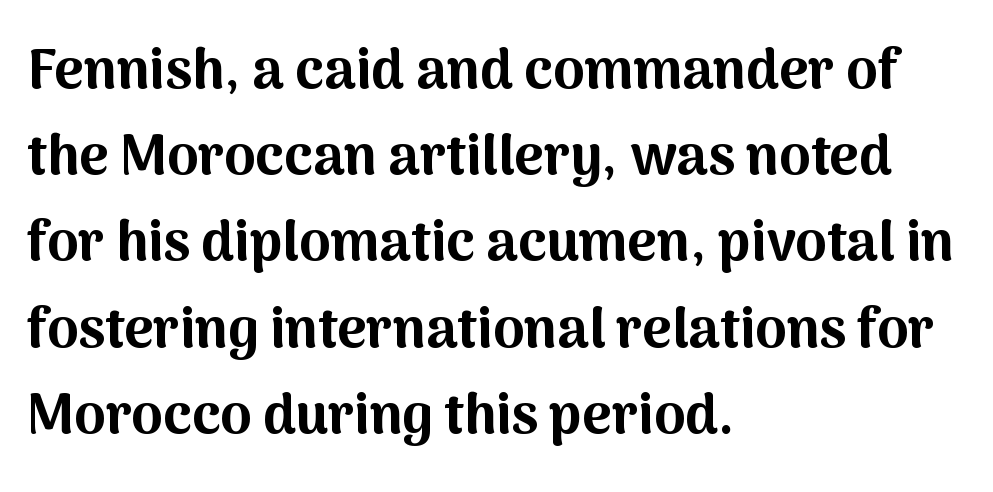
{"serif": "no", "italic": "no", "bold": "yes", "weight": "bold", "width": "normal", "stroke_contrast": "medium", "x_height": "medium", "monospaced": "no", "underline": "no", "align": "left", "line_spacing": "normal", "line_spacing_ratio": 1.54, "letter_spacing": "normal", "letter_spacing_em": 0.0, "glyph_px": 56}
